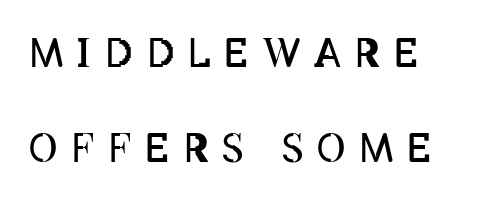
Q: Is the text bold? A: No.
Q: Is the text italic (slanted)? A: No, it is upright.
Q: Is the text underlined? A: No.
Q: Is the spacing between letters normal or unusually wide? A: Unusually wide.
Q: Is the spacing between lines tight, normal or loose? A: Loose.
Q: Width (condensed, normal, or wide)? A: Condensed.
Q: Stroke contrast? A: Low.
Q: x-height? A: Large.
Q: Monospaced? A: No.
